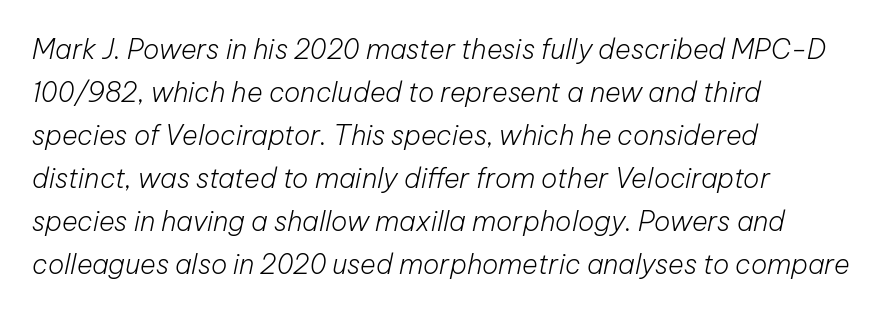
Q: Is the text bold? A: No.
Q: Is the text italic (slanted)? A: Yes, it leans right by about 12 degrees.
Q: Is the text underlined? A: No.
Q: How is the paragraph aligned? A: Left-aligned.
Q: Is the spacing between letters normal or unusually wide? A: Normal.
Q: Is the spacing between lines tight, normal or loose? A: Normal.
